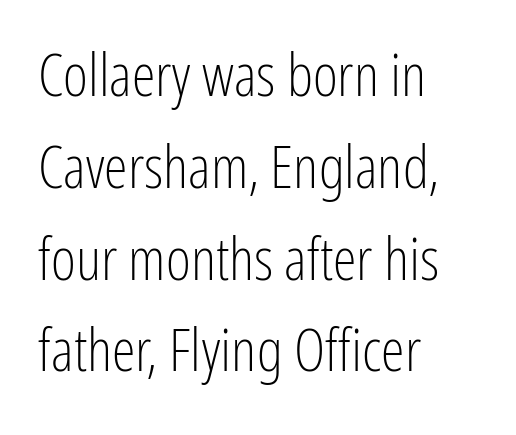
Q: Is the text bold? A: No.
Q: Is the text italic (slanted)? A: No, it is upright.
Q: Is the typeface a serif or a sans-serif typeface? A: Sans-serif.
Q: Is the text underlined? A: No.
Q: How is the paragraph aligned? A: Left-aligned.
Q: Is the spacing between letters normal or unusually wide? A: Normal.
Q: Is the spacing between lines tight, normal or loose? A: Normal.
Q: Width (condensed, normal, or wide)? A: Condensed.
Q: Stroke contrast? A: Low.
Q: x-height? A: Medium.
Q: Monospaced? A: No.
